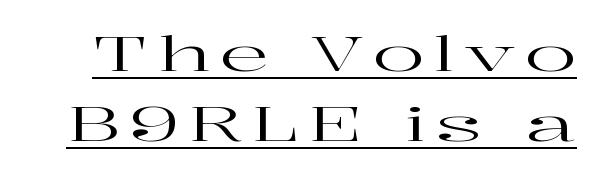
{"serif": "yes", "italic": "no", "width": "wide", "stroke_contrast": "high", "x_height": "medium", "monospaced": "no", "underline": "yes", "line_spacing": "normal", "line_spacing_ratio": 1.46, "glyph_px": 48}
